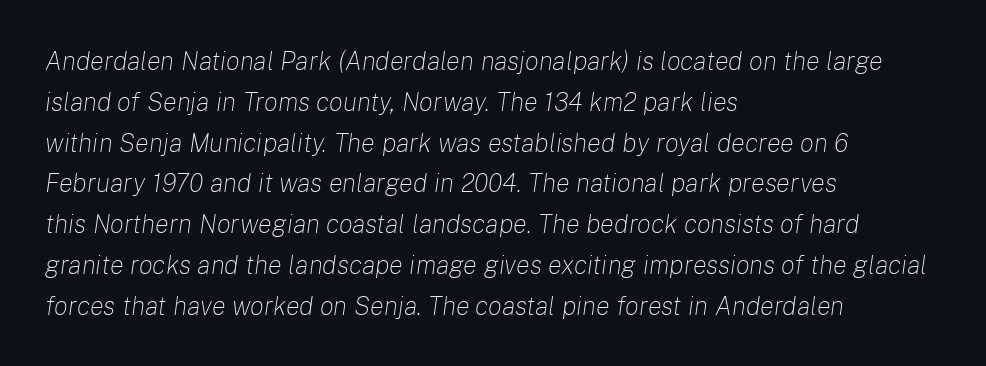
What's the leading like? Ordinary, nothing unusual. Slant detected: the letters are inclined. All the whitespace from short lines collects on the right. Each word holds together tightly as a unit, with standard inter-letter gaps.
